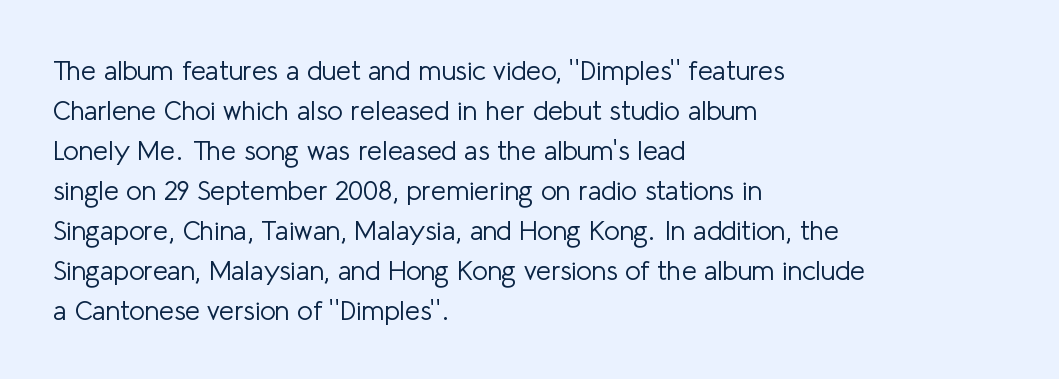
Italic: no, the glyphs are upright roman. Observe the ordinary spacing: letters are neighbours, not strangers. Line spacing here is normal. The zone under the glyphs is completely vacant. These lines stack with their left ends in a neat column.
